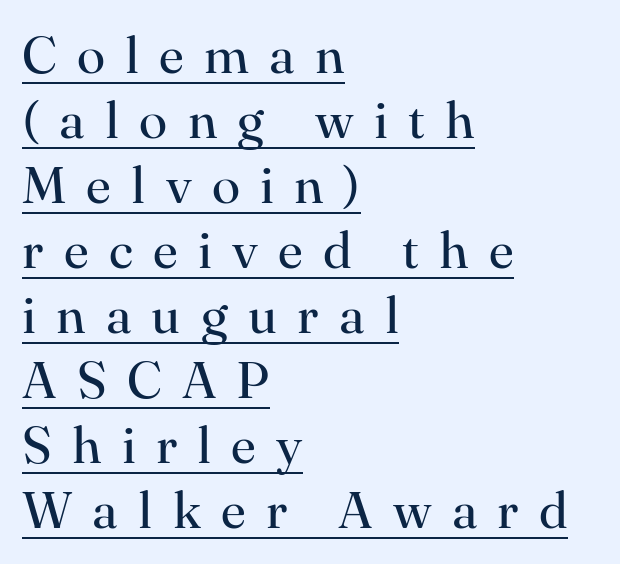
{"serif": "yes", "italic": "no", "bold": "no", "weight": "regular", "width": "normal", "stroke_contrast": "high", "x_height": "small", "monospaced": "no", "underline": "yes", "align": "left", "line_spacing": "normal", "line_spacing_ratio": 1.25, "letter_spacing": "wide", "letter_spacing_em": 0.39, "glyph_px": 52}
